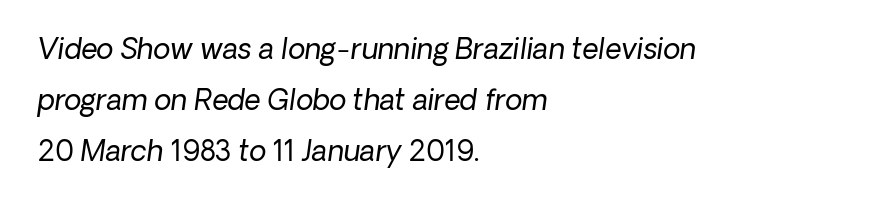
The passage shown is typed in a proportional face where columns would drift. A student would call this left alignment; a typographer would say flush left, rag right. Summary of weight: not heavy and not bold. No word sits above an underline.
